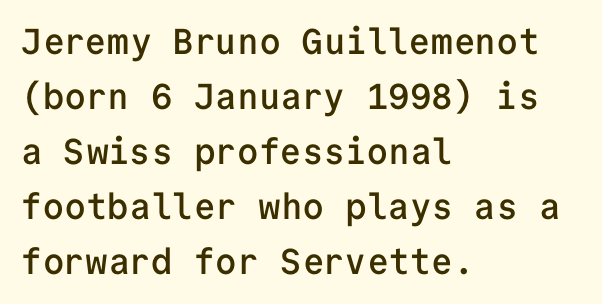
The image shows 36 px semibold sans-serif type, upright, monospaced; set left-aligned, normal line spacing (1.53x), normal letter spacing, not underlined; low stroke contrast and a medium x-height.
